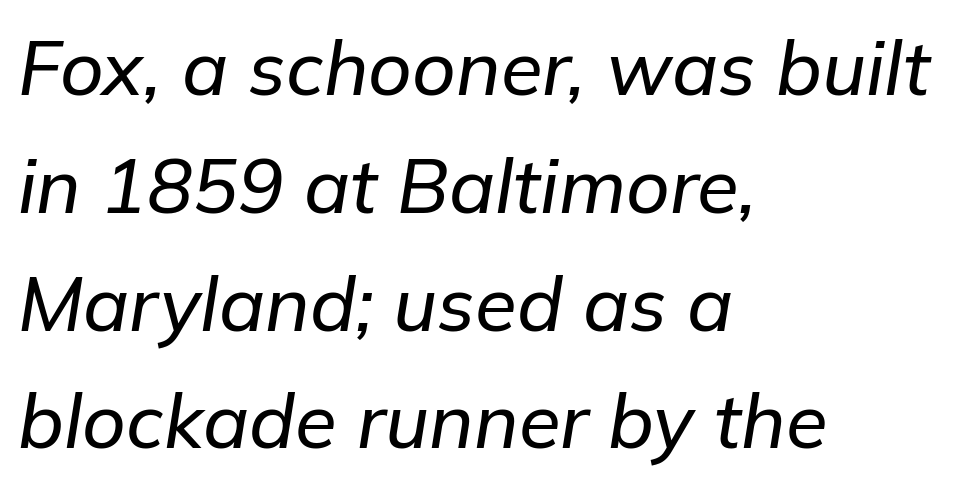
The ragged edge is on the right, which tells us the setting is flush left. Here the glyphs are tracked normally, forming tight word shapes. These lines sit exactly where default settings would place them. These lines were composed using italics. Has an underline been added? It has not. Do the characters align in a grid? No, the font is proportional.
